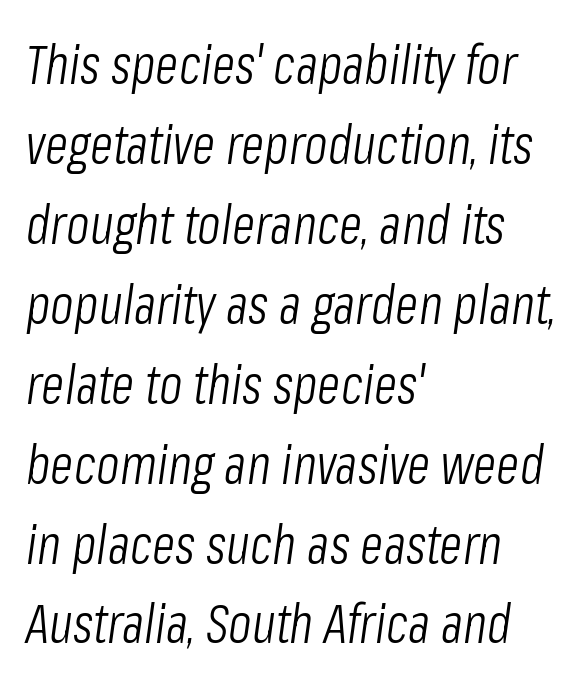
Q: Is the text bold? A: No.
Q: Is the text italic (slanted)? A: Yes, it leans right by about 8 degrees.
Q: Is the text underlined? A: No.
Q: How is the paragraph aligned? A: Left-aligned.
Q: Is the spacing between letters normal or unusually wide? A: Normal.
Q: Is the spacing between lines tight, normal or loose? A: Normal.
Q: Width (condensed, normal, or wide)? A: Condensed.
Q: Stroke contrast? A: Low.
Q: x-height? A: Medium.
Q: Monospaced? A: No.
